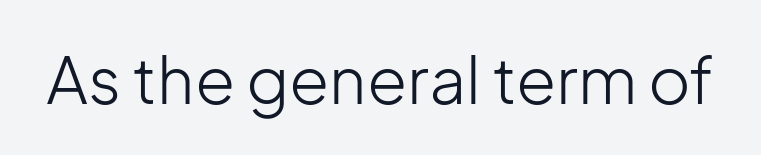
Q: Is the text bold? A: No.
Q: Is the text italic (slanted)? A: No, it is upright.
Q: Is the typeface a serif or a sans-serif typeface? A: Sans-serif.
Q: Is the text underlined? A: No.
Q: Is the spacing between letters normal or unusually wide? A: Normal.
Q: Width (condensed, normal, or wide)? A: Normal.
Q: Stroke contrast? A: Low.
Q: x-height? A: Medium.
Q: Monospaced? A: No.
